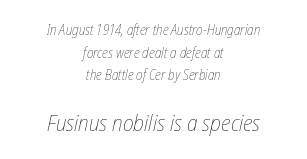
Q: Is the text bold? A: No.
Q: Is the text italic (slanted)? A: Yes, it leans right by about 12 degrees.
Q: Is the text underlined? A: No.
Q: How is the paragraph aligned? A: Centered.
Q: Is the spacing between letters normal or unusually wide? A: Normal.
Q: Is the spacing between lines tight, normal or loose? A: Normal.
Q: Which block of text is set in a larger size, the first (top) or the second (bottom)? A: The second (bottom) one.
